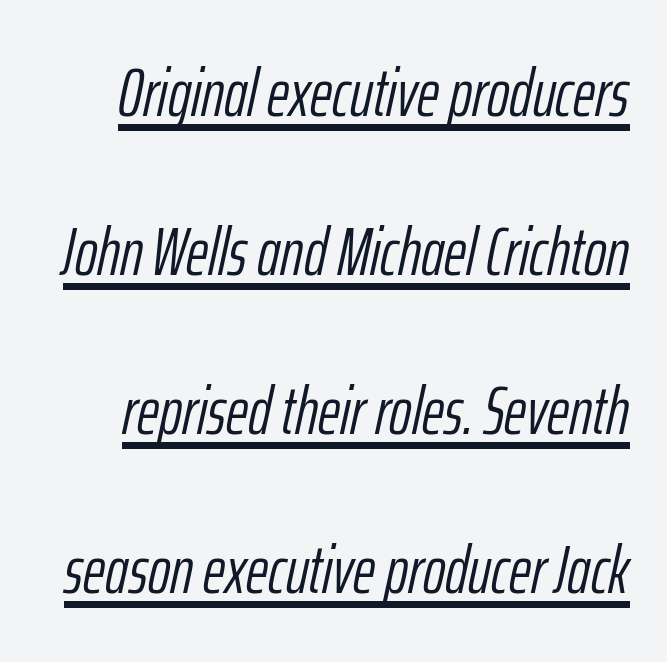
Q: Is the text bold? A: No.
Q: Is the text italic (slanted)? A: Yes, it leans right by about 12 degrees.
Q: Is the text underlined? A: Yes.
Q: Is the spacing between letters normal or unusually wide? A: Normal.
Q: Is the spacing between lines tight, normal or loose? A: Loose.
Q: Width (condensed, normal, or wide)? A: Condensed.
Q: Stroke contrast? A: Low.
Q: x-height? A: Medium.
Q: Monospaced? A: No.
